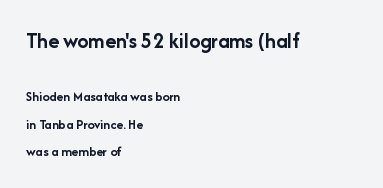
Q: Is the text bold? A: Yes.
Q: Is the text italic (slanted)? A: No, it is upright.
Q: Is the text underlined? A: No.
Q: How is the paragraph aligned? A: Left-aligned.
Q: Is the spacing between letters normal or unusually wide? A: Normal.
Q: Is the spacing between lines tight, normal or loose? A: Loose.
Q: Which block of text is set in a larger size, the first (top) or the second (bottom)? A: The first (top) one.
